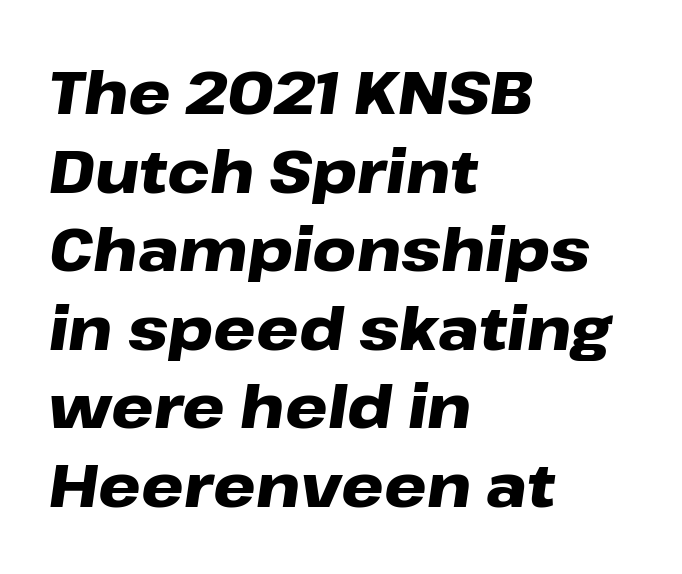
{"italic": "yes", "lean": "right", "slant_degrees": 8, "bold": "yes", "weight": "heavy", "width": "wide", "stroke_contrast": "low", "x_height": "medium", "monospaced": "no", "underline": "no", "align": "left", "line_spacing": "normal", "line_spacing_ratio": 1.31, "letter_spacing": "normal", "letter_spacing_em": 0.0, "glyph_px": 60}
